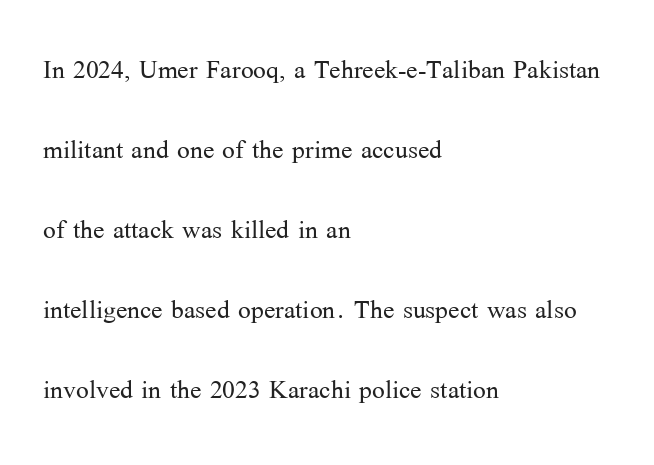
Just letters on the line, the space beneath them empty. No letter is thick-stroked: the sample isn't bold. Reading down the column, the eye jumps a long way to each next line. The passage shown is typed in a proportional face where columns would drift. Caption: multi-line text, flush left, ragged right.
